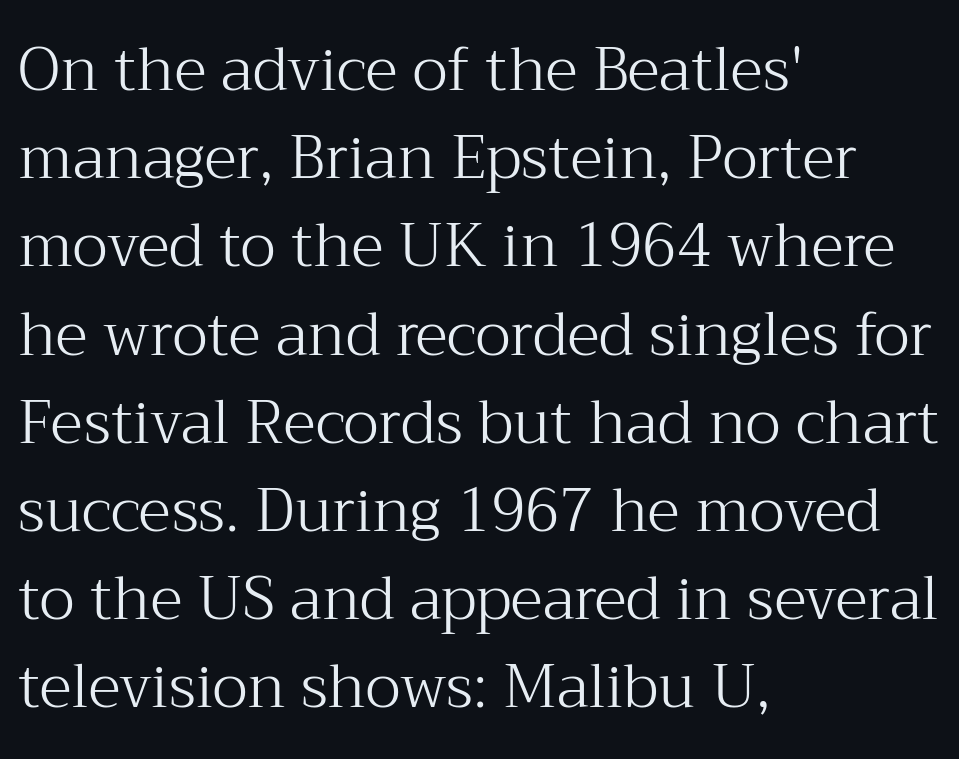
Q: Is the text bold? A: No.
Q: Is the text italic (slanted)? A: No, it is upright.
Q: Is the typeface a serif or a sans-serif typeface? A: Serif.
Q: Is the text underlined? A: No.
Q: How is the paragraph aligned? A: Left-aligned.
Q: Is the spacing between letters normal or unusually wide? A: Normal.
Q: Is the spacing between lines tight, normal or loose? A: Normal.
Q: Width (condensed, normal, or wide)? A: Normal.
Q: Stroke contrast? A: Medium.
Q: x-height? A: Medium.
Q: Monospaced? A: No.
